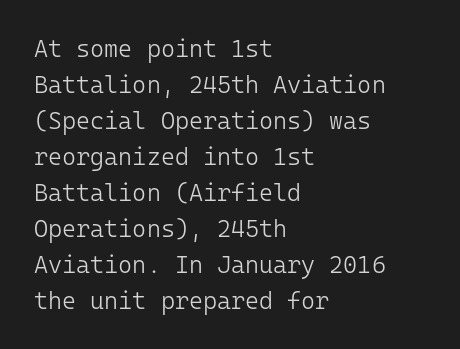
The image shows 24 px text type, upright; set left-aligned, normal line spacing (1.5x), normal letter spacing, not underlined.
